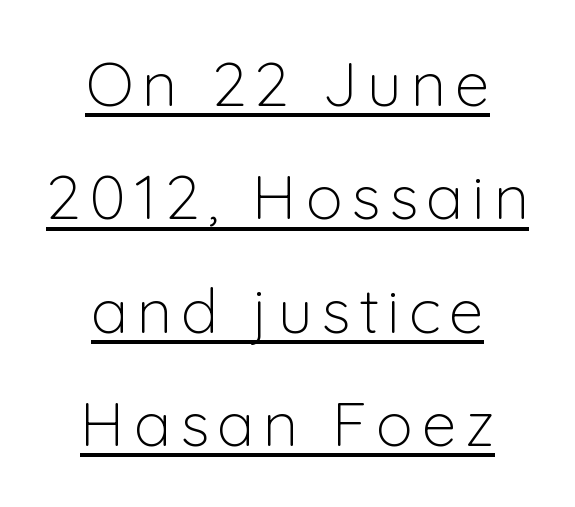
Q: Is the text bold? A: No.
Q: Is the text italic (slanted)? A: No, it is upright.
Q: Is the typeface a serif or a sans-serif typeface? A: Sans-serif.
Q: Is the text underlined? A: Yes.
Q: How is the paragraph aligned? A: Centered.
Q: Width (condensed, normal, or wide)? A: Normal.
Q: Stroke contrast? A: Low.
Q: x-height? A: Medium.
Q: Monospaced? A: No.
